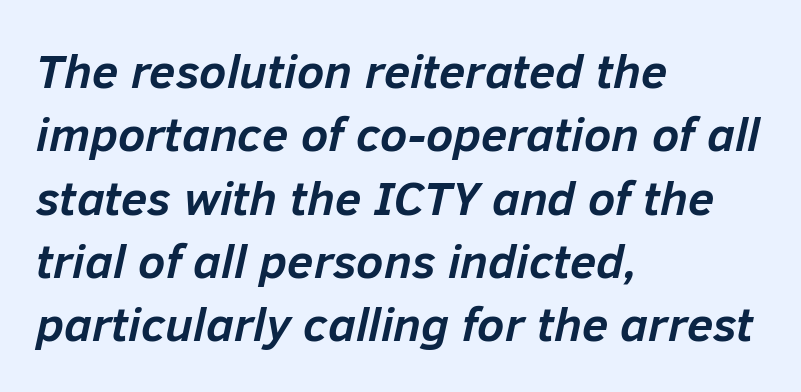
{"italic": "yes", "lean": "right", "slant_degrees": 12, "bold": "yes", "weight": "semibold", "width": "normal", "stroke_contrast": "low", "x_height": "medium", "monospaced": "no", "underline": "no", "align": "left", "line_spacing": "normal", "line_spacing_ratio": 1.32, "letter_spacing": "normal", "letter_spacing_em": 0.0, "glyph_px": 48}
